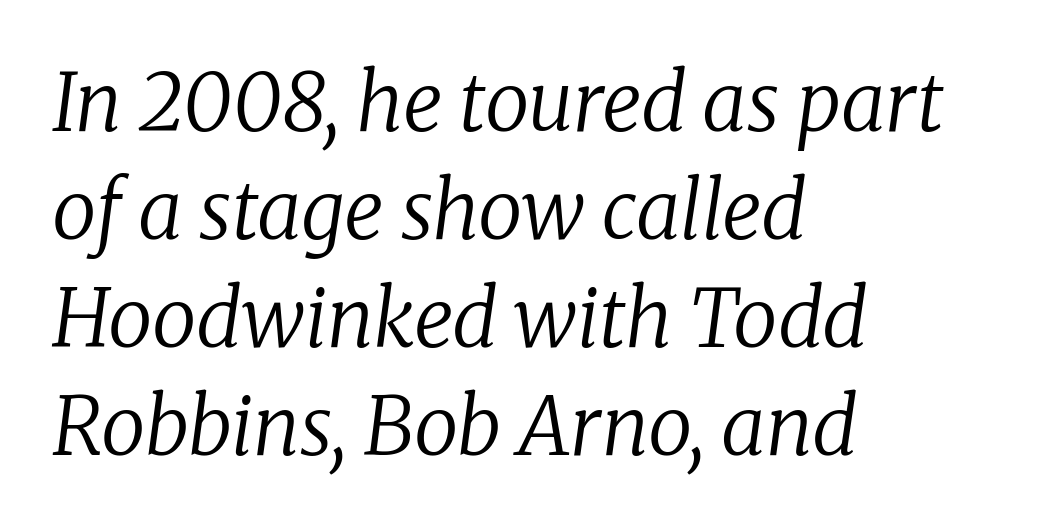
Q: Is the text bold? A: No.
Q: Is the text italic (slanted)? A: Yes, it leans right by about 8 degrees.
Q: Is the typeface a serif or a sans-serif typeface? A: Serif.
Q: Is the text underlined? A: No.
Q: How is the paragraph aligned? A: Left-aligned.
Q: Is the spacing between letters normal or unusually wide? A: Normal.
Q: Is the spacing between lines tight, normal or loose? A: Normal.
Q: Width (condensed, normal, or wide)? A: Normal.
Q: Stroke contrast? A: Low.
Q: x-height? A: Medium.
Q: Monospaced? A: No.
